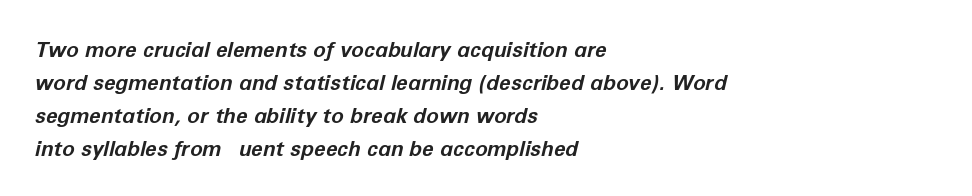
Q: Is the text bold? A: Yes.
Q: Is the text italic (slanted)? A: Yes, it leans right by about 12 degrees.
Q: Is the text underlined? A: No.
Q: How is the paragraph aligned? A: Left-aligned.
Q: Is the spacing between letters normal or unusually wide? A: Normal.
Q: Is the spacing between lines tight, normal or loose? A: Normal.
